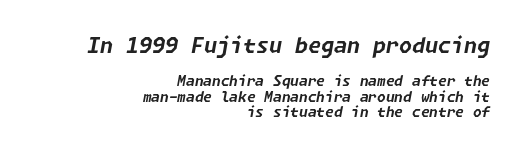
The image shows 21 px bold type, italic (leaning right); set right-aligned, tight line spacing (1.08x), normal letter spacing, not underlined; the first (top) block is 1.5x larger.
